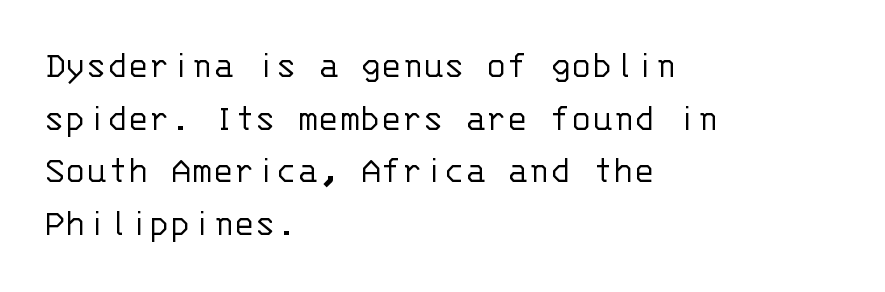
The image shows 39 px light sans-serif type, upright, monospaced; set left-aligned, normal line spacing (1.35x), normal letter spacing, not underlined; low stroke contrast and a large x-height.
